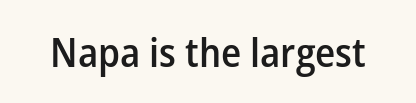
{"serif": "no", "italic": "no", "bold": "semi", "weight": "semibold", "width": "normal", "stroke_contrast": "low", "x_height": "medium", "monospaced": "no", "underline": "no", "letter_spacing": "normal", "letter_spacing_em": 0.0, "glyph_px": 40}
